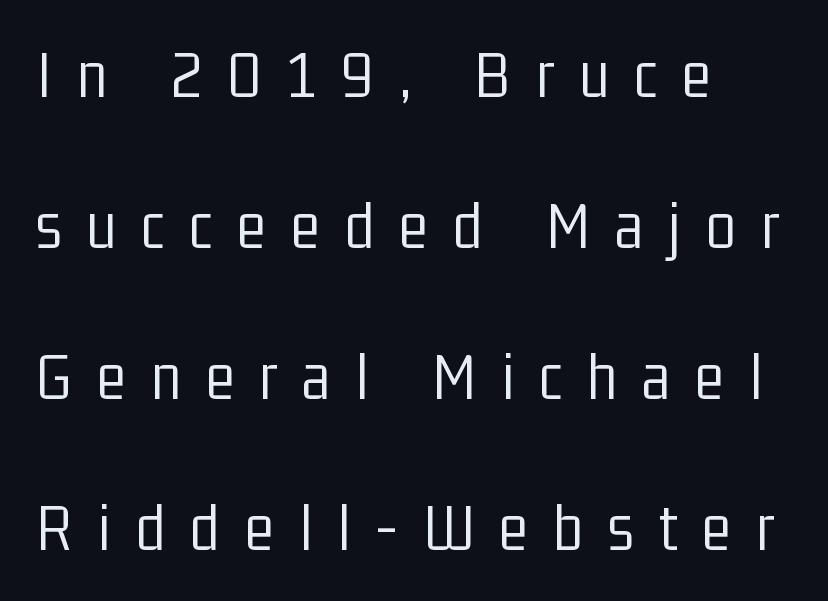
{"serif": "no", "italic": "no", "bold": "no", "weight": "light", "width": "condensed", "stroke_contrast": "low", "x_height": "medium", "monospaced": "no", "underline": "no", "align": "left", "line_spacing": "loose", "line_spacing_ratio": 2.19, "letter_spacing": "wide", "letter_spacing_em": 0.36, "glyph_px": 69}
